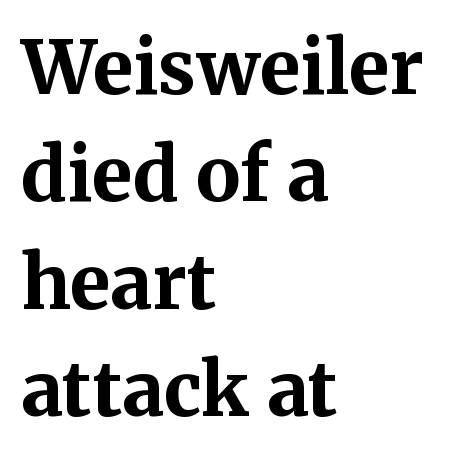
{"serif": "yes", "italic": "no", "bold": "yes", "weight": "bold", "width": "normal", "stroke_contrast": "medium", "x_height": "medium", "monospaced": "no", "underline": "no", "align": "left", "line_spacing": "normal", "line_spacing_ratio": 1.45, "letter_spacing": "normal", "letter_spacing_em": 0.0, "glyph_px": 74}
